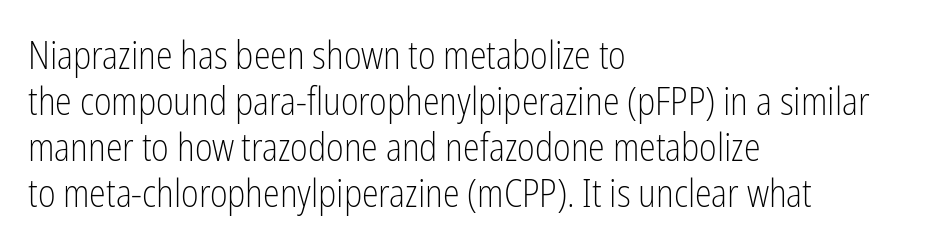
{"serif": "no", "italic": "no", "bold": "no", "weight": "light", "width": "condensed", "stroke_contrast": "low", "x_height": "medium", "monospaced": "no", "underline": "no", "align": "left", "line_spacing_ratio": 1.21, "letter_spacing": "normal", "letter_spacing_em": 0.0, "glyph_px": 38}
